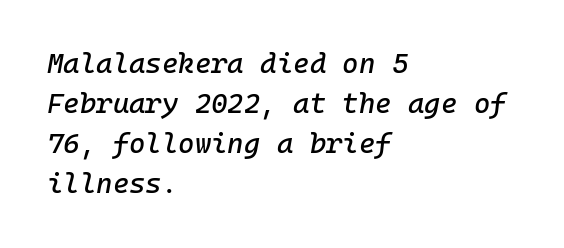
No extra tracking has been applied to these lines. Short and long lines alike share a common starting point at left. The block of text has a typical density, with ordinary space between rows. A typesetter would call this monospace, since all characters share one set width. Looking at the ascenders, they clearly lean. Rule under the text: the space is simply empty.
